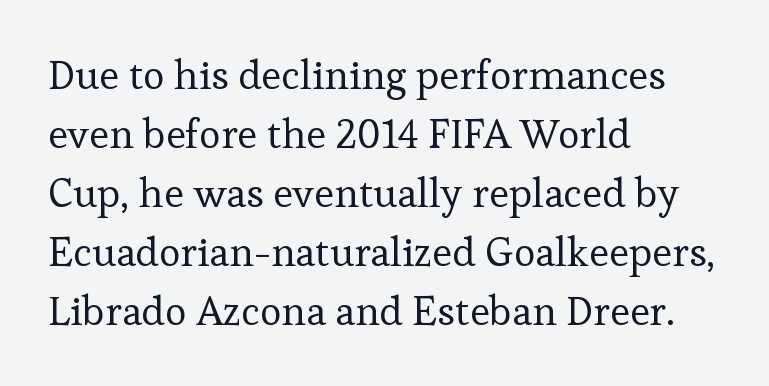
{"serif": "yes", "italic": "no", "bold": "no", "weight": "regular", "width": "normal", "stroke_contrast": "low", "x_height": "medium", "monospaced": "no", "underline": "no", "align": "left", "line_spacing": "normal", "line_spacing_ratio": 1.44, "letter_spacing": "normal", "letter_spacing_em": 0.0, "glyph_px": 41}
